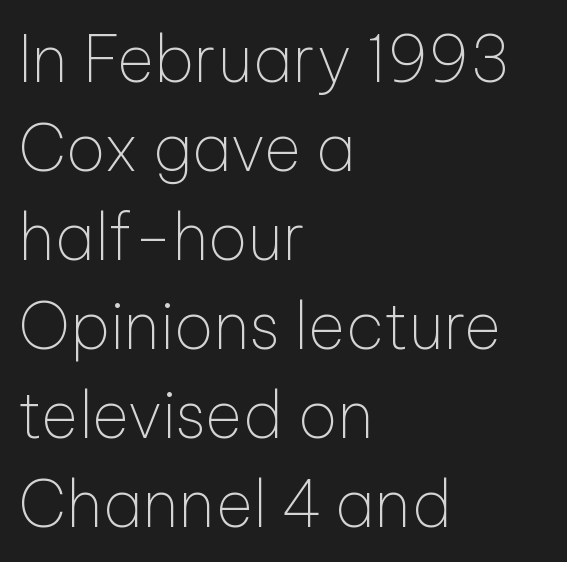
Q: Is the text bold? A: No.
Q: Is the text italic (slanted)? A: No, it is upright.
Q: Is the typeface a serif or a sans-serif typeface? A: Sans-serif.
Q: Is the text underlined? A: No.
Q: How is the paragraph aligned? A: Left-aligned.
Q: Is the spacing between letters normal or unusually wide? A: Normal.
Q: Is the spacing between lines tight, normal or loose? A: Normal.
Q: Width (condensed, normal, or wide)? A: Normal.
Q: Stroke contrast? A: Low.
Q: x-height? A: Medium.
Q: Monospaced? A: No.
